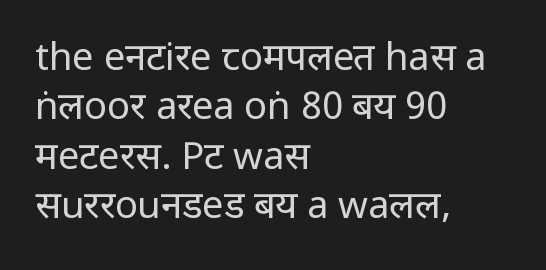
The image shows 38 px regular-weight, condensed sans-serif type, upright; set left-aligned, normal line spacing (1.3x), normal letter spacing, not underlined; low stroke contrast and a large x-height.
